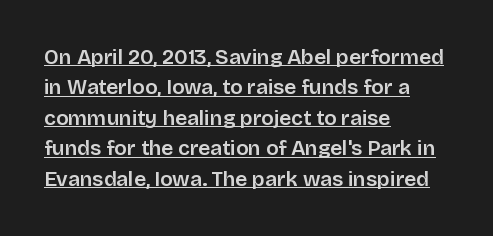
{"italic": "no", "bold": "semi", "underline": "yes", "align": "left", "line_spacing": "normal", "line_spacing_ratio": 1.45, "letter_spacing": "normal", "letter_spacing_em": 0.0, "glyph_px": 21}
